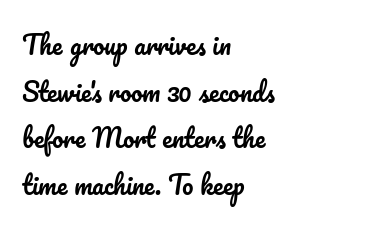
The image shows 25 px text type; set left-aligned, line spacing 1.87x, normal letter spacing, not underlined.
